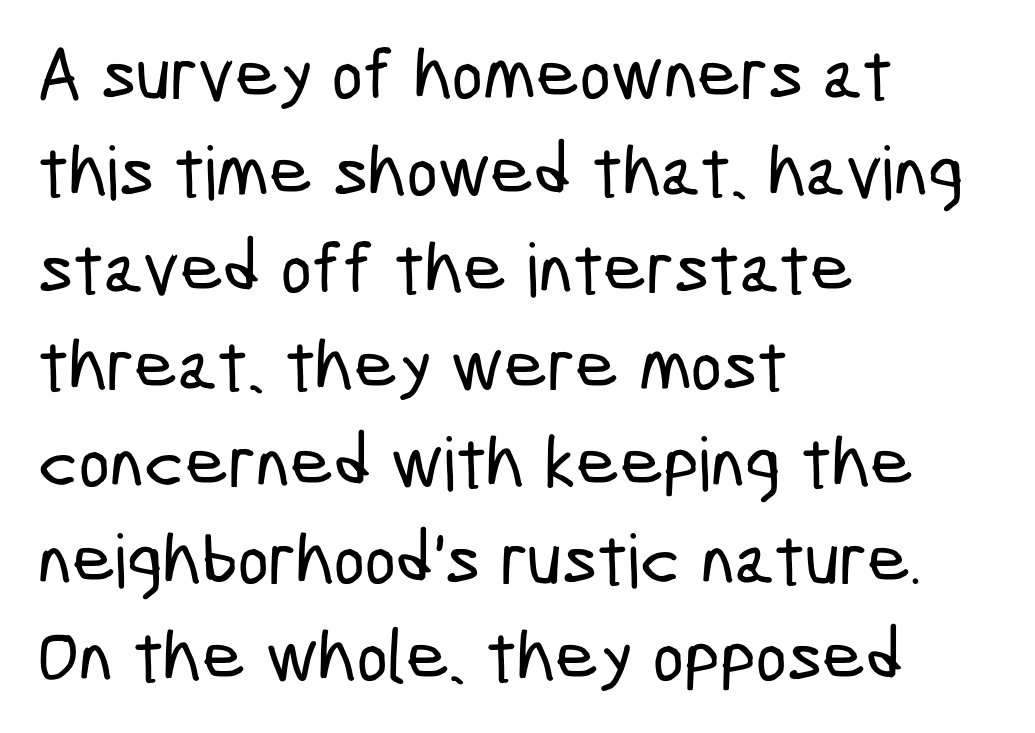
Honestly, the row spacing looks completely unremarkable. Proportional: the letters do not fall into vertical columns. The rendering anchors every line to the left-hand side. Nothing sits at the stroke ends, so this counts as sans-serif. Inter-character spacing is left at the font's built-in metrics. Underline: absent.
